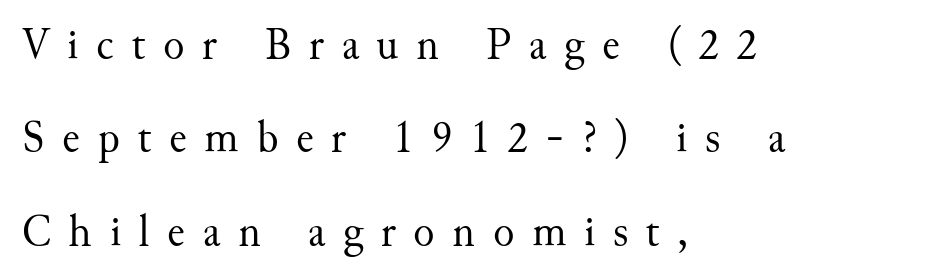
{"serif": "yes", "italic": "no", "bold": "no", "weight": "regular", "width": "normal", "stroke_contrast": "medium", "x_height": "small", "monospaced": "no", "underline": "no", "align": "left", "line_spacing": "loose", "line_spacing_ratio": 2.12, "letter_spacing": "wide", "letter_spacing_em": 0.4, "glyph_px": 44}
